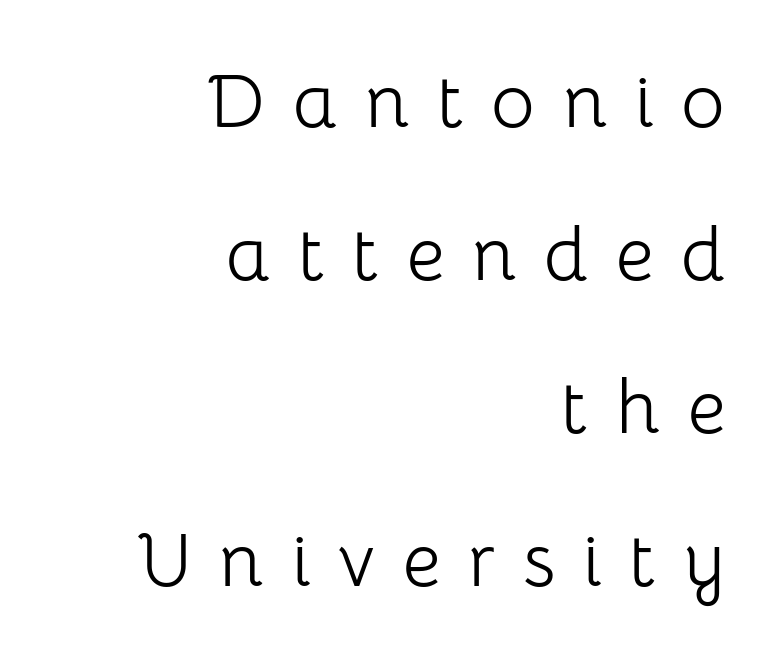
{"serif": "no", "italic": "no", "bold": "no", "weight": "light", "width": "normal", "stroke_contrast": "low", "x_height": "medium", "monospaced": "no", "underline": "no", "align": "right", "line_spacing": "loose", "line_spacing_ratio": 2.04, "letter_spacing": "wide", "letter_spacing_em": 0.37, "glyph_px": 75}
